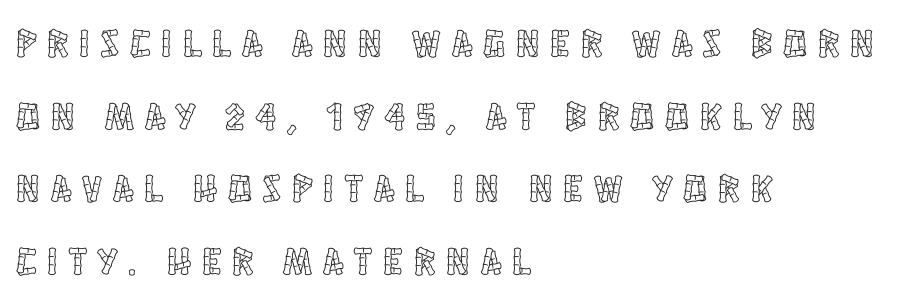
The image shows 39 px condensed type, upright; set left-aligned, line spacing 1.86x, unusually wide letter spacing (+0.29 em), not underlined; a large x-height.
